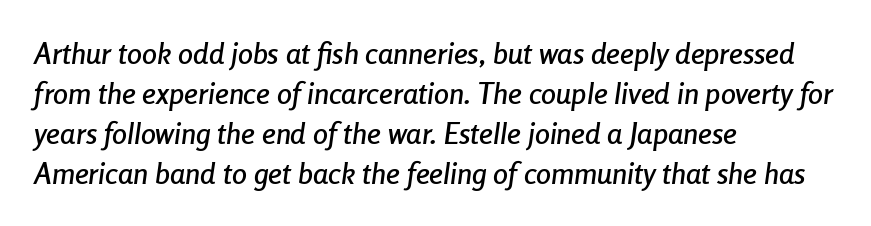
The image shows 30 px condensed type, italic (leaning right); set left-aligned, normal line spacing (1.33x), normal letter spacing, not underlined; low stroke contrast and a medium x-height.
